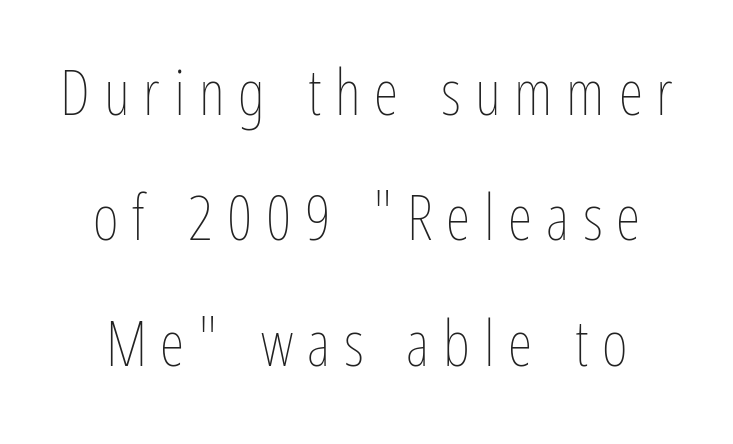
The font sits on the lighter half of the weight spectrum, regular included. Glance below the letters and you will spot only blank space. The designer dialed line spacing up above the default. Students, note that the glyphs here are deliberately spaced far apart. The axis of the letterforms is exactly vertical. Do the characters align in a grid? No, the font is proportional.
